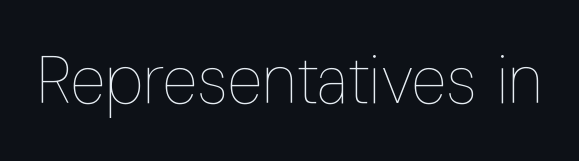
{"italic": "no", "bold": "no", "weight": "thin", "width": "condensed", "stroke_contrast": "low", "x_height": "medium", "monospaced": "no", "underline": "no", "letter_spacing": "normal", "letter_spacing_em": 0.0, "glyph_px": 66}
